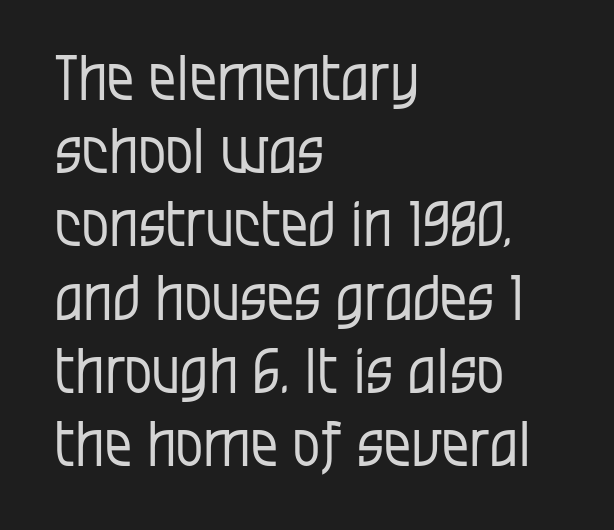
Note the varied advance widths — an 'i' is clearly narrower than an 'm'. Nothing unusual about the tracking: characters are spaced as the font intends. The string is rendered with underlining switched off. Posture: upright roman.
